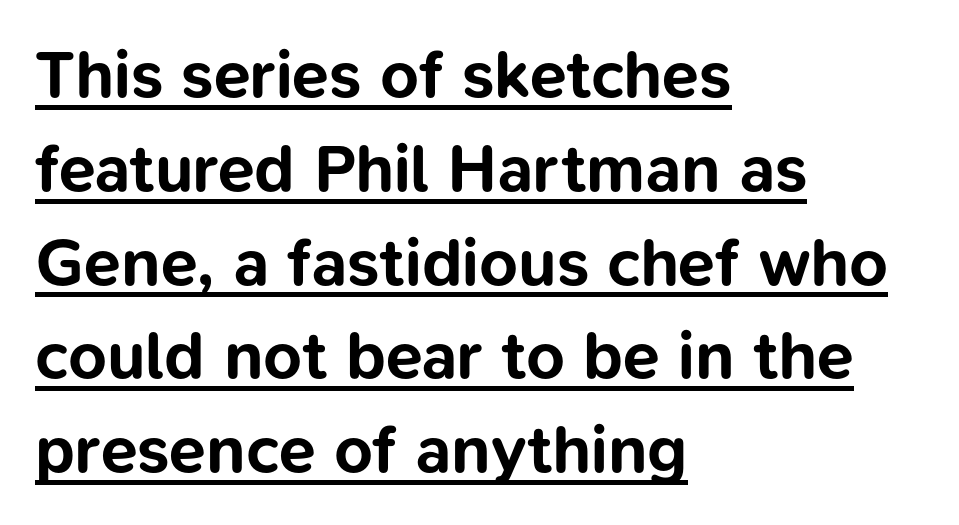
Chunky letters — that's bold for sure. One glance says typical: line gaps are just what's usual. Each letter keeps its own natural width here, so spacing adapts to shape. Beneath each row of characters lies a ruled line.
